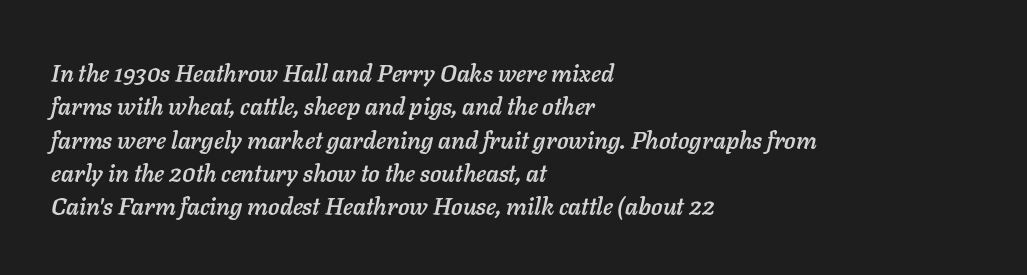
Q: Is the text italic (slanted)? A: Yes, it leans right by about 11 degrees.
Q: Is the text underlined? A: No.
Q: How is the paragraph aligned? A: Left-aligned.
Q: Is the spacing between letters normal or unusually wide? A: Normal.
Q: Is the spacing between lines tight, normal or loose? A: Normal.
